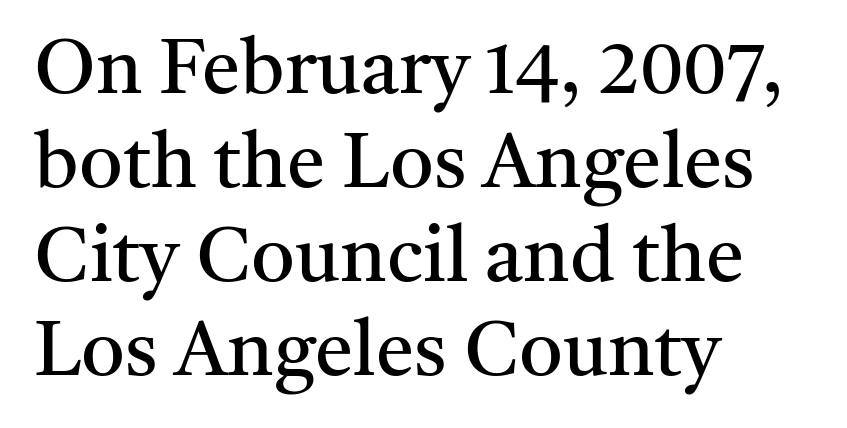
Q: Is the text bold? A: No.
Q: Is the text italic (slanted)? A: No, it is upright.
Q: Is the typeface a serif or a sans-serif typeface? A: Serif.
Q: Is the text underlined? A: No.
Q: How is the paragraph aligned? A: Left-aligned.
Q: Is the spacing between letters normal or unusually wide? A: Normal.
Q: Width (condensed, normal, or wide)? A: Normal.
Q: Stroke contrast? A: Medium.
Q: x-height? A: Medium.
Q: Monospaced? A: No.
